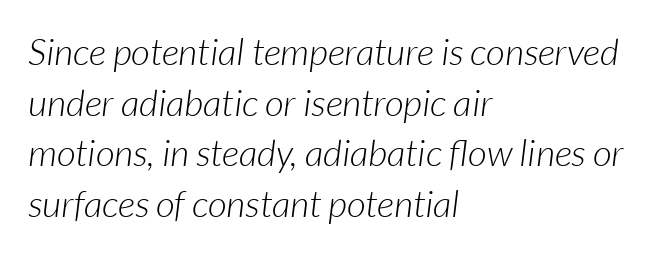
Summary of weight: not heavy and not bold. The compositor pushed each line to the left boundary. Anything drawn beneath the words? Only blank space. Nobody touched the tracking dial on this one. An italicized treatment has been applied to the whole sample. Proportional: the letters do not fall into vertical columns.
